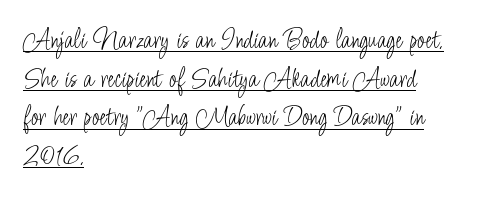
Stroke terminals: plain, sans-serif. Horizontal bands of white between lines are of average thickness. A typesetter would call this proportional, since set widths differ per character. Each line starts at the same left margin while the right side varies. The face used here is rendered with its standard letterfit.
